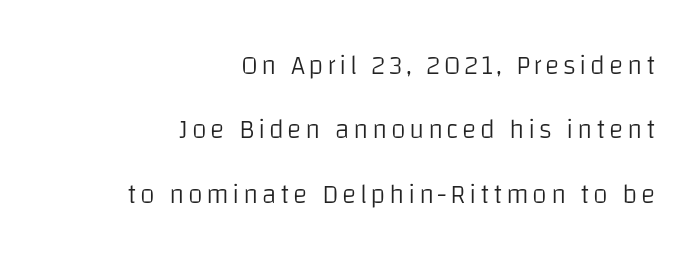
The face looks like a standard text weight, possibly lighter. Quick note: not italic, upright. Any mark beneath the type? The region is blank. Line ends are locked; line starts wander.
